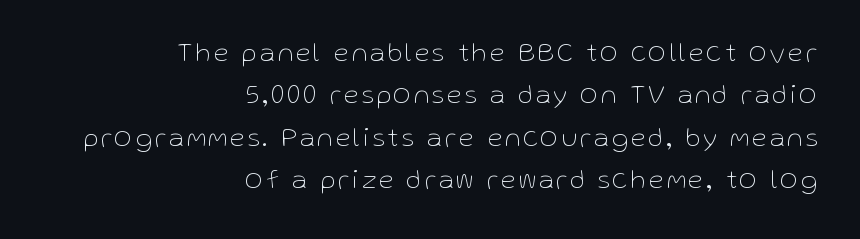
The image shows 27 px text type, upright; set right-aligned, normal line spacing (1.57x), not underlined.
